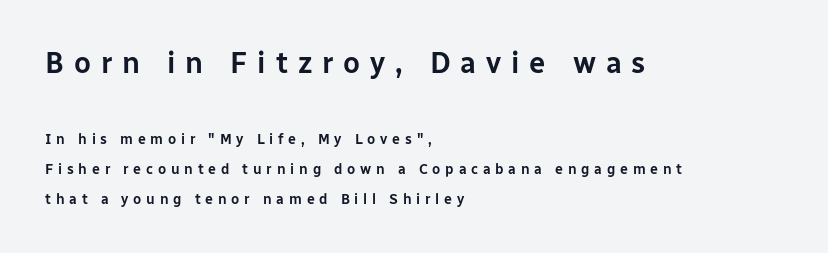
The image shows 29 px sans-serif type, upright; set left-aligned, loose line spacing (2.13x), unusually wide letter spacing (+0.34 em), not underlined; the first (top) block is 2.07x larger; low stroke contrast and a medium x-height.
